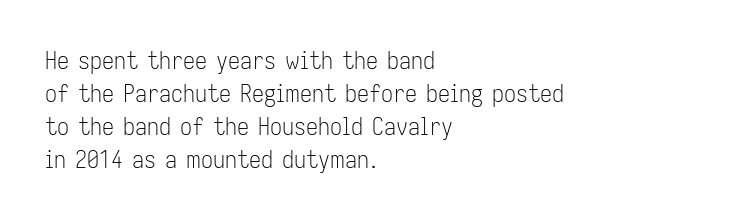
Q: Is the text bold? A: No.
Q: Is the text italic (slanted)? A: No, it is upright.
Q: Is the text underlined? A: No.
Q: How is the paragraph aligned? A: Left-aligned.
Q: Is the spacing between letters normal or unusually wide? A: Normal.
Q: Is the spacing between lines tight, normal or loose? A: Normal.
